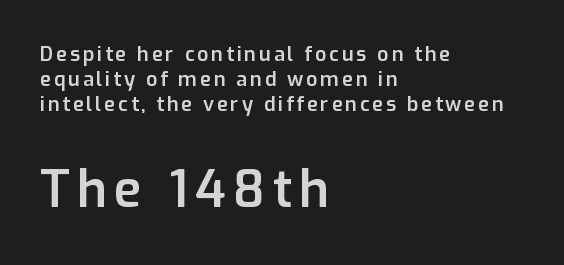
{"serif": "no", "italic": "no", "bold": "semi", "weight": "semibold", "width": "normal", "stroke_contrast": "low", "x_height": "medium", "monospaced": "no", "underline": "no", "align": "left", "line_spacing_ratio": 1.24, "larger_block": "second", "size_ratio": 2.55, "glyph_px": 51}
